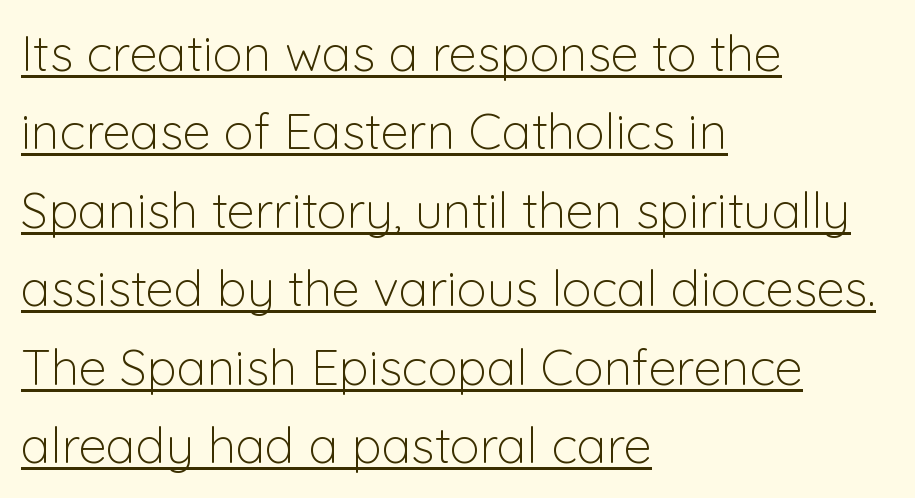
Visually the block forms a straight wall on the left and a jagged coastline on the right. The rendering uses natural spacing where letterforms have individual widths. The designer went with a sans here, leaving each stem footless. Observe the ordinary spacing: letters are neighbours, not strangers. Italic? Not at all — the glyphs are vertical.
